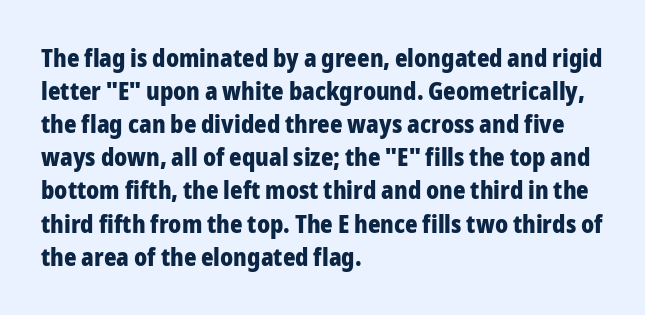
Q: Is the text bold? A: Yes.
Q: Is the text italic (slanted)? A: No, it is upright.
Q: Is the text underlined? A: No.
Q: How is the paragraph aligned? A: Left-aligned.
Q: Is the spacing between letters normal or unusually wide? A: Normal.
Q: Is the spacing between lines tight, normal or loose? A: Normal.
